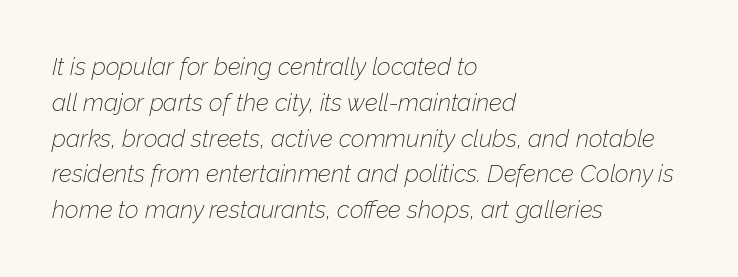
{"italic": "yes", "lean": "right", "slant_degrees": 12, "bold": "no", "underline": "no", "align": "left", "line_spacing": "normal", "line_spacing_ratio": 1.49, "letter_spacing": "normal", "letter_spacing_em": 0.0, "glyph_px": 24}
